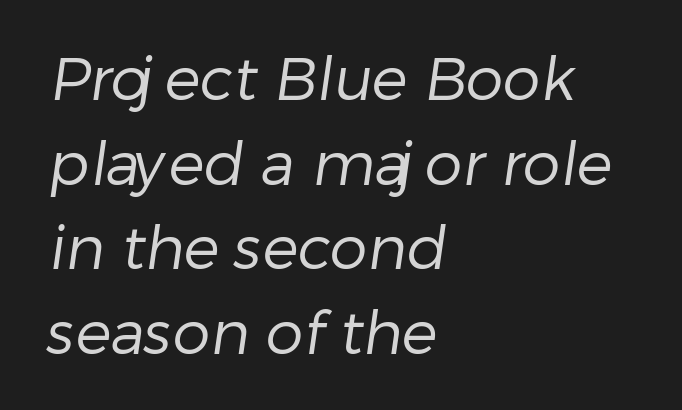
{"serif": "no", "bold": "no", "weight": "regular", "width": "normal", "stroke_contrast": "low", "x_height": "medium", "monospaced": "no", "underline": "no", "align": "left", "line_spacing": "normal", "line_spacing_ratio": 1.41, "letter_spacing": "normal", "letter_spacing_em": 0.0, "glyph_px": 60}
